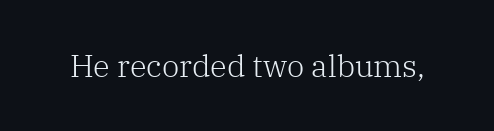
Q: Is the text bold? A: No.
Q: Is the text italic (slanted)? A: No, it is upright.
Q: Is the typeface a serif or a sans-serif typeface? A: Serif.
Q: Is the text underlined? A: No.
Q: Is the spacing between letters normal or unusually wide? A: Normal.
Q: Width (condensed, normal, or wide)? A: Normal.
Q: Stroke contrast? A: Low.
Q: x-height? A: Medium.
Q: Monospaced? A: No.
